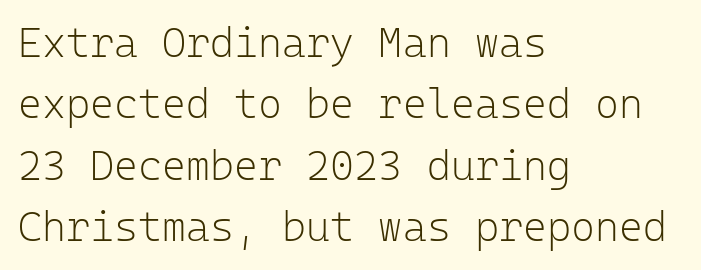
The image shows 41 px light sans-serif type, upright, monospaced; set left-aligned, normal line spacing (1.5x), normal letter spacing, not underlined; low stroke contrast and a medium x-height.
